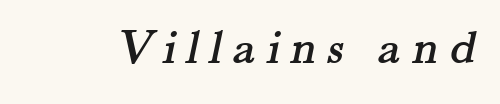
The image shows 50 px serif type; set unusually wide letter spacing (+0.22 em), not underlined; medium stroke contrast and a small x-height.
